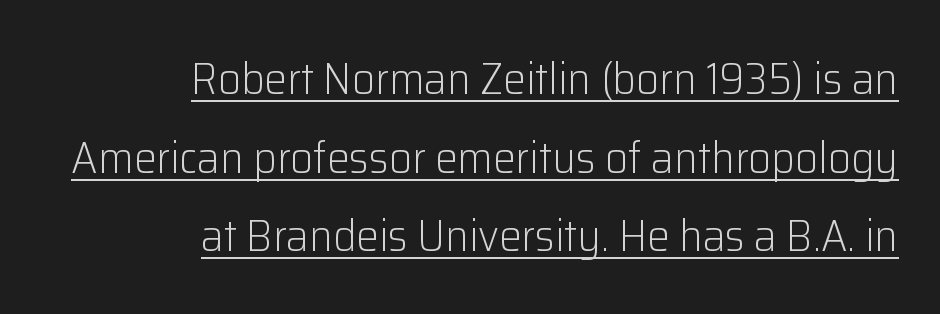
The image shows 45 px light sans-serif type, upright; set right-aligned, line spacing 1.75x, normal letter spacing, underlined; low stroke contrast and a medium x-height.
